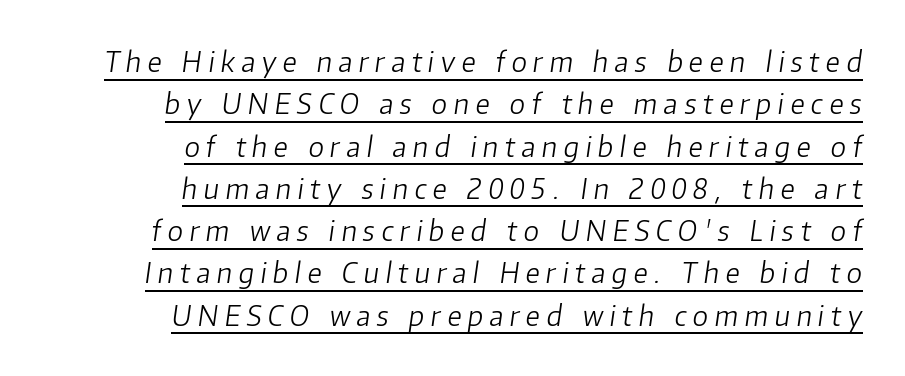
{"italic": "yes", "lean": "right", "slant_degrees": 8, "bold": "no", "weight": "light", "width": "normal", "stroke_contrast": "low", "x_height": "medium", "monospaced": "no", "underline": "yes", "align": "right", "line_spacing": "normal", "line_spacing_ratio": 1.51, "letter_spacing": "wide", "letter_spacing_em": 0.23, "glyph_px": 28}
